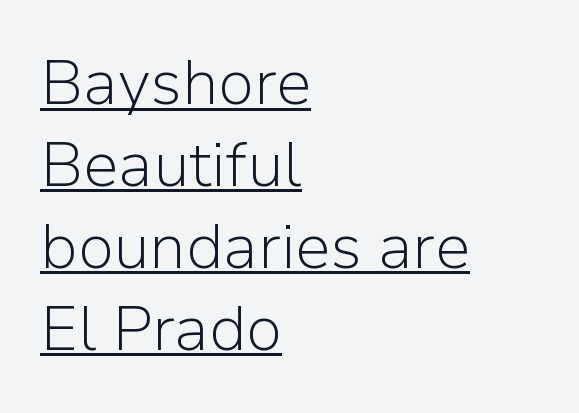
The typeface has the unassuming heft of standard copy or less. I'd call this a sans setting — the letters go barefoot. The paragraph shown leans on its left margin. The leading is moderate, giving the passage an even texture. The lettering is marked with a stroke running underneath it. Is the letter spacing exaggerated? No — it looks like the ordinary default.
